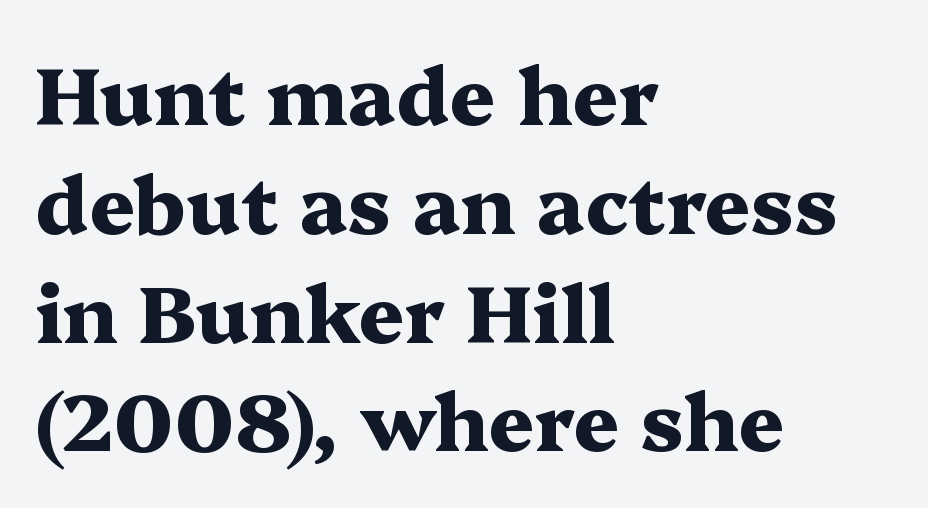
The image shows 80 px heavy, wide serif type, upright; set left-aligned, normal line spacing (1.36x), normal letter spacing, not underlined; medium stroke contrast and a medium x-height.
